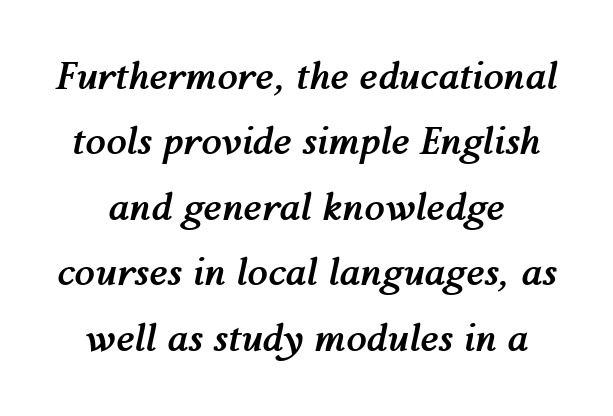
The image shows 37 px semibold type, italic (leaning right); set line spacing 1.77x, normal letter spacing, not underlined; medium stroke contrast and a medium x-height.
